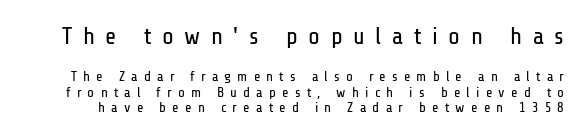
The image shows 24 px text type, upright; set tight line spacing (1.12x), unusually wide letter spacing (+0.44 em), not underlined; the first (top) block is 1.71x larger.
